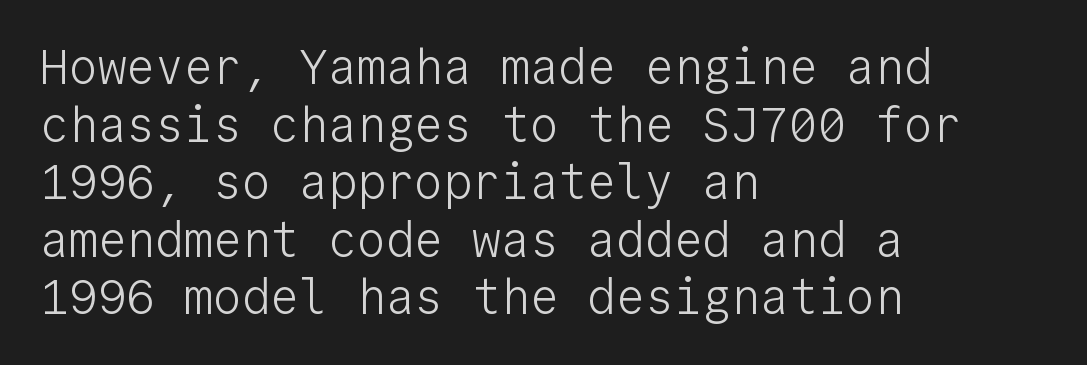
The image shows 48 px light sans-serif type, upright, monospaced; set left-aligned, line spacing 1.2x, normal letter spacing, not underlined; low stroke contrast and a medium x-height.
